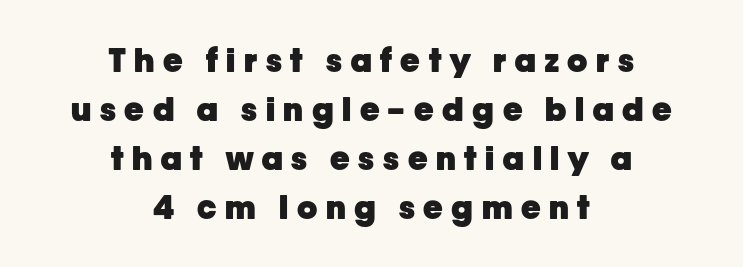
The image shows 33 px heavy sans-serif type, upright; set centered, normal line spacing (1.48x), unusually wide letter spacing (+0.26 em), not underlined; low stroke contrast and a medium x-height.
